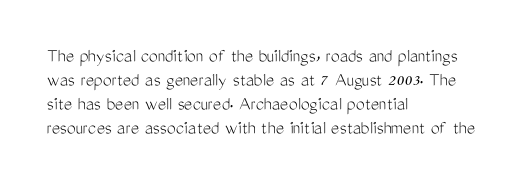
Descenders are the only things crossing below the line. Letters have the restrained weight of plain body copy at most. Where is the straight margin? On the left. Between one letter and the next there's only the usual sliver of space.
